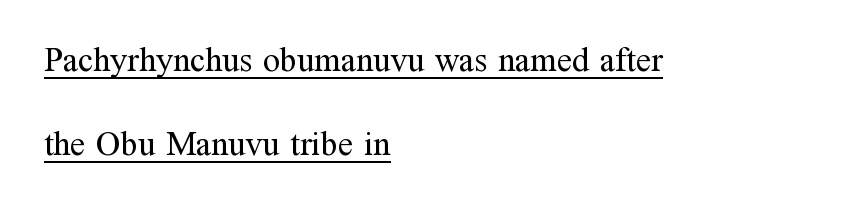
The image shows 34 px regular-weight serif type, upright; set left-aligned, loose line spacing (2.47x), normal letter spacing, underlined; medium stroke contrast and a medium x-height.
